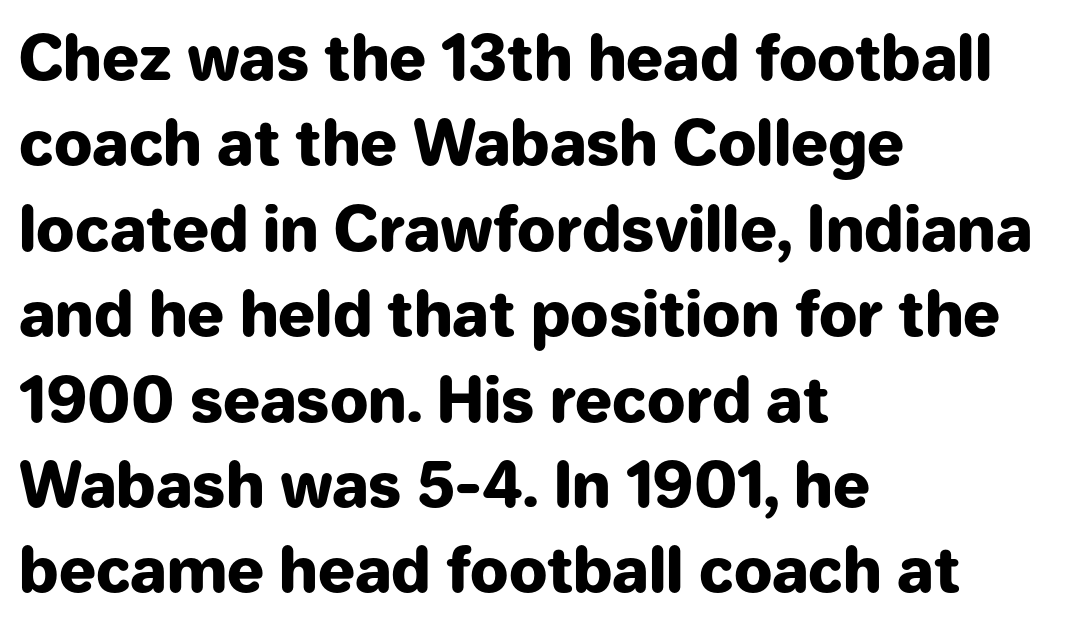
The image shows 61 px heavy sans-serif type, upright; set left-aligned, normal line spacing (1.4x), normal letter spacing, not underlined; low stroke contrast and a medium x-height.
